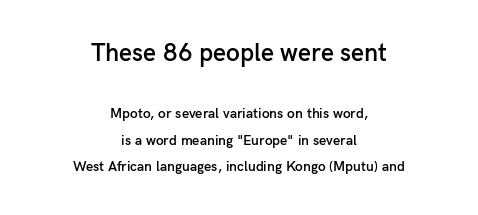
Q: Is the text bold? A: Semi-bold.
Q: Is the text italic (slanted)? A: No, it is upright.
Q: Is the text underlined? A: No.
Q: How is the paragraph aligned? A: Centered.
Q: Is the spacing between letters normal or unusually wide? A: Normal.
Q: Which block of text is set in a larger size, the first (top) or the second (bottom)? A: The first (top) one.
